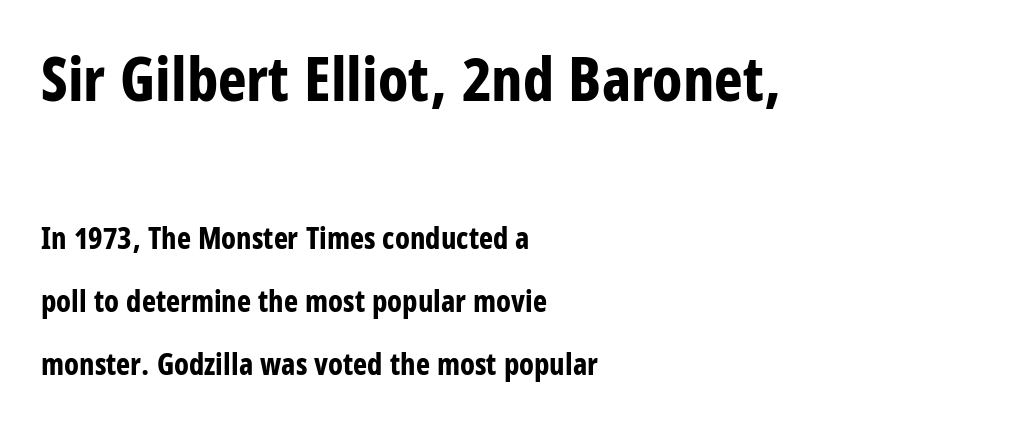
Q: Is the text bold? A: Yes.
Q: Is the text italic (slanted)? A: No, it is upright.
Q: Is the typeface a serif or a sans-serif typeface? A: Sans-serif.
Q: Is the text underlined? A: No.
Q: How is the paragraph aligned? A: Left-aligned.
Q: Is the spacing between letters normal or unusually wide? A: Normal.
Q: Is the spacing between lines tight, normal or loose? A: Loose.
Q: Which block of text is set in a larger size, the first (top) or the second (bottom)? A: The first (top) one.
Q: Width (condensed, normal, or wide)? A: Condensed.
Q: Stroke contrast? A: Low.
Q: x-height? A: Large.
Q: Monospaced? A: No.
